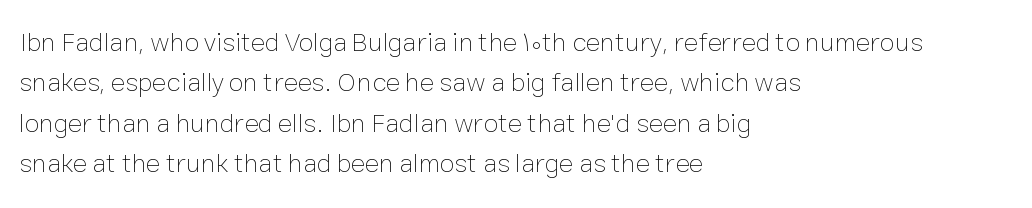
The image shows 27 px text type, upright; set left-aligned, normal line spacing (1.5x), normal letter spacing, not underlined.
